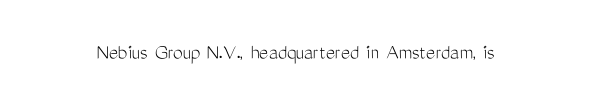
The image shows 22 px text type, upright; set normal letter spacing, not underlined.
